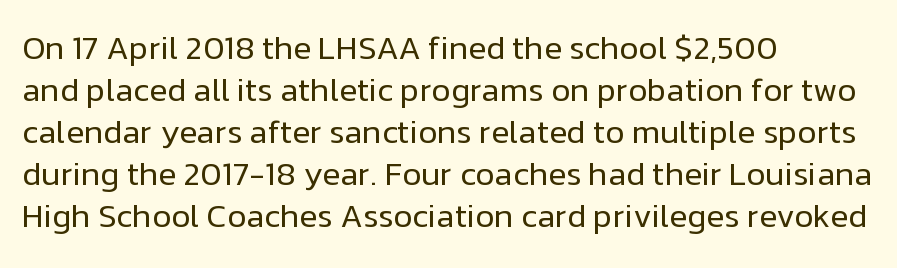
{"serif": "no", "italic": "no", "bold": "no", "weight": "regular", "width": "normal", "stroke_contrast": "low", "x_height": "medium", "monospaced": "no", "underline": "no", "align": "left", "line_spacing": "normal", "line_spacing_ratio": 1.27, "letter_spacing": "normal", "letter_spacing_em": 0.0, "glyph_px": 33}
